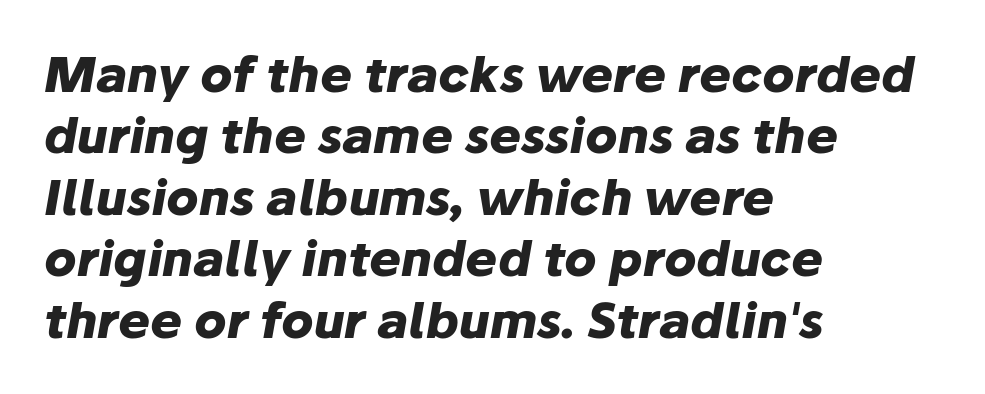
{"italic": "yes", "lean": "right", "slant_degrees": 10, "bold": "yes", "weight": "heavy", "width": "normal", "stroke_contrast": "low", "x_height": "medium", "monospaced": "no", "underline": "no", "align": "left", "line_spacing": "normal", "line_spacing_ratio": 1.28, "letter_spacing": "normal", "letter_spacing_em": 0.0, "glyph_px": 48}
